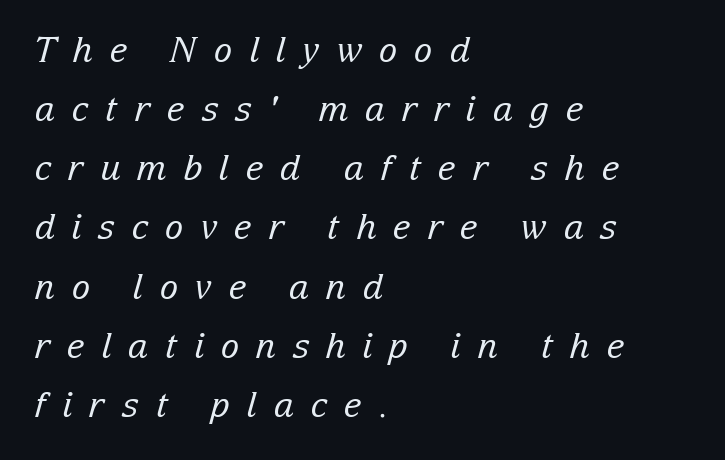
{"serif": "yes", "italic": "yes", "lean": "right", "slant_degrees": 15, "bold": "no", "weight": "regular", "width": "normal", "stroke_contrast": "low", "x_height": "medium", "monospaced": "no", "underline": "no", "align": "left", "line_spacing": "normal", "line_spacing_ratio": 1.69, "letter_spacing": "wide", "letter_spacing_em": 0.47, "glyph_px": 35}
